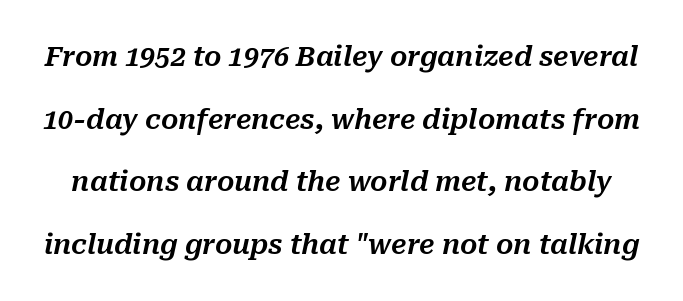
Clear beneath every line of the passage. There is no visible air inserted between adjacent glyphs. The axis of the letterforms is tilted away from vertical. Airy leading.
